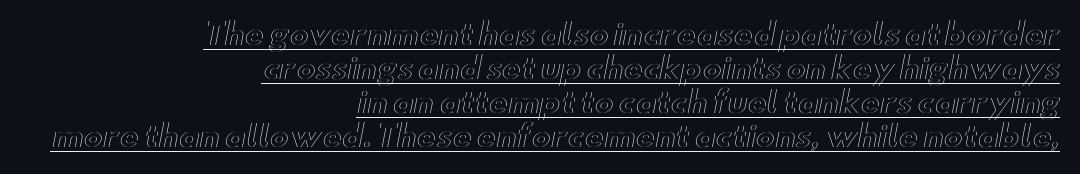
Q: Is the text italic (slanted)? A: Yes.
Q: Is the text underlined? A: Yes.
Q: How is the paragraph aligned? A: Right-aligned.
Q: Is the spacing between letters normal or unusually wide? A: Normal.
Q: Width (condensed, normal, or wide)? A: Wide.
Q: x-height? A: Small.
Q: Monospaced? A: No.
